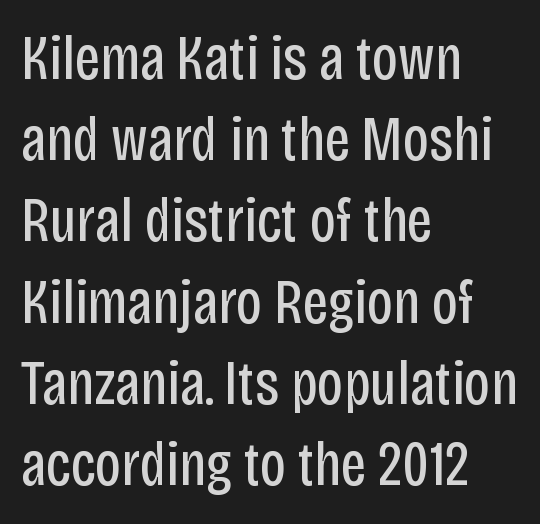
Q: Is the text bold? A: No.
Q: Is the text italic (slanted)? A: No, it is upright.
Q: Is the typeface a serif or a sans-serif typeface? A: Sans-serif.
Q: Is the text underlined? A: No.
Q: How is the paragraph aligned? A: Left-aligned.
Q: Is the spacing between letters normal or unusually wide? A: Normal.
Q: Is the spacing between lines tight, normal or loose? A: Normal.
Q: Width (condensed, normal, or wide)? A: Condensed.
Q: Stroke contrast? A: Low.
Q: x-height? A: Large.
Q: Monospaced? A: No.
